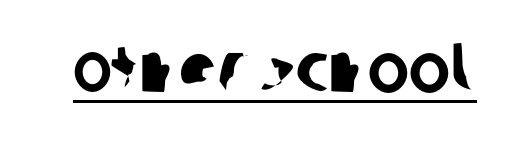
The image shows 70 px sans-serif type; set normal letter spacing, underlined; low stroke contrast and a large x-height.
